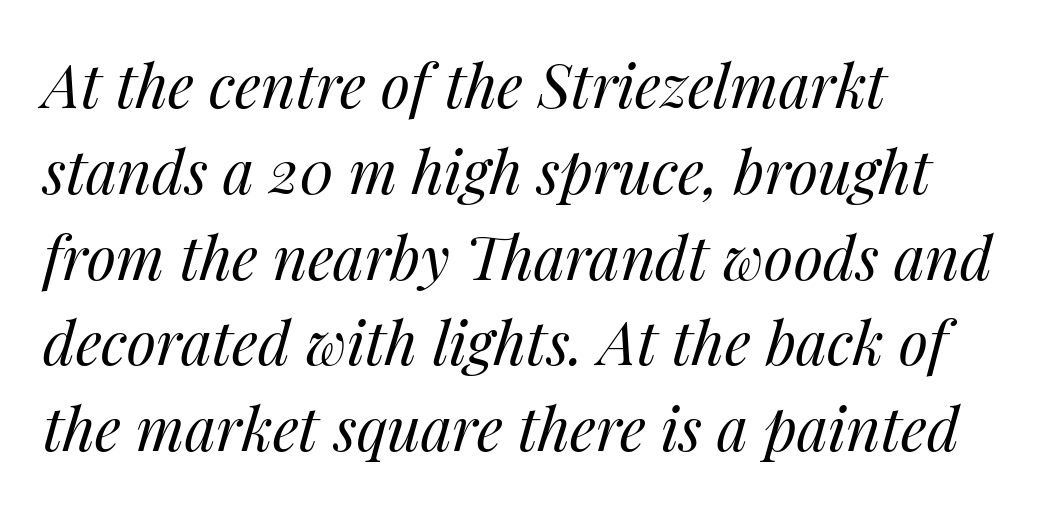
Q: Is the text bold? A: No.
Q: Is the text italic (slanted)? A: Yes, it leans right by about 14 degrees.
Q: Is the text underlined? A: No.
Q: How is the paragraph aligned? A: Left-aligned.
Q: Is the spacing between letters normal or unusually wide? A: Normal.
Q: Is the spacing between lines tight, normal or loose? A: Normal.
Q: Width (condensed, normal, or wide)? A: Normal.
Q: Stroke contrast? A: Medium.
Q: x-height? A: Medium.
Q: Monospaced? A: No.
